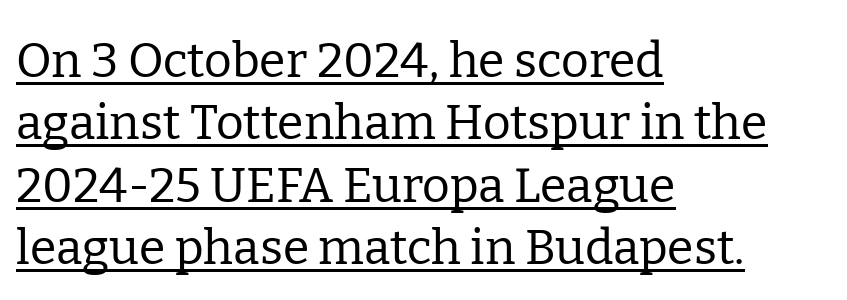
Q: Is the text bold? A: No.
Q: Is the text italic (slanted)? A: No, it is upright.
Q: Is the typeface a serif or a sans-serif typeface? A: Serif.
Q: Is the text underlined? A: Yes.
Q: How is the paragraph aligned? A: Left-aligned.
Q: Is the spacing between letters normal or unusually wide? A: Normal.
Q: Is the spacing between lines tight, normal or loose? A: Normal.
Q: Width (condensed, normal, or wide)? A: Normal.
Q: Stroke contrast? A: Low.
Q: x-height? A: Medium.
Q: Monospaced? A: No.
